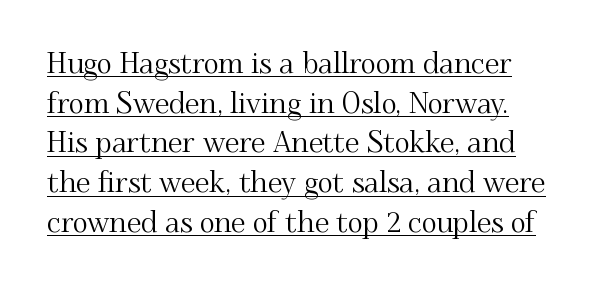
{"serif": "yes", "italic": "no", "width": "normal", "stroke_contrast": "medium", "x_height": "small", "monospaced": "no", "underline": "yes", "line_spacing": "normal", "line_spacing_ratio": 1.37, "letter_spacing": "normal", "letter_spacing_em": 0.0, "glyph_px": 29}
